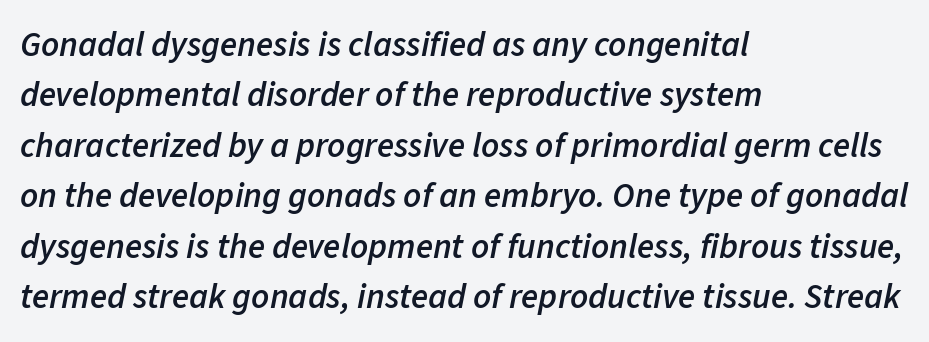
The image shows 35 px semibold type, italic (leaning right); set left-aligned, normal line spacing (1.44x), normal letter spacing, not underlined; low stroke contrast and a medium x-height.
